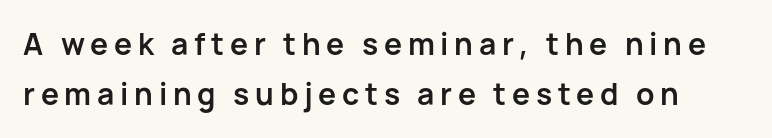
{"serif": "no", "italic": "no", "bold": "yes", "weight": "semibold", "width": "normal", "stroke_contrast": "low", "x_height": "medium", "monospaced": "no", "underline": "no", "line_spacing": "normal", "line_spacing_ratio": 1.67, "glyph_px": 30}
